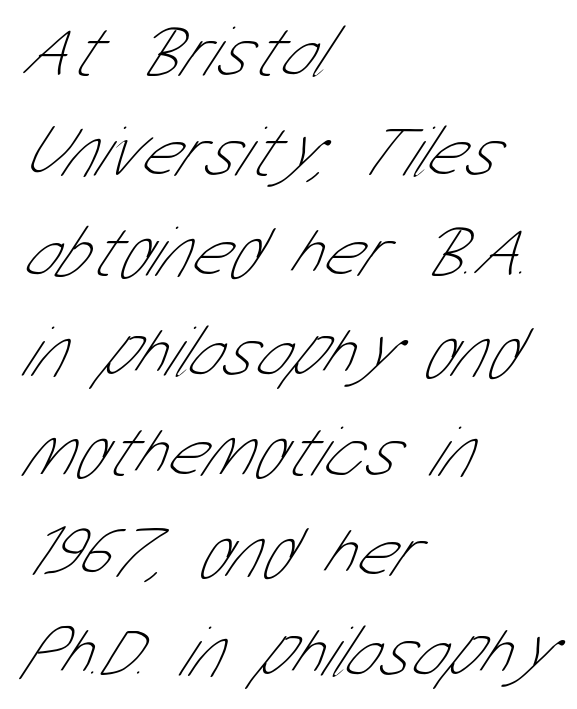
Interline gaps are of average width in this sample. Think standard paragraph weight, or any step lighter than that. The gap between lines stays unmarked. Every row of glyphs begins at an identical x-position on the left. A typesetter would call this proportional, since set widths differ per character.
